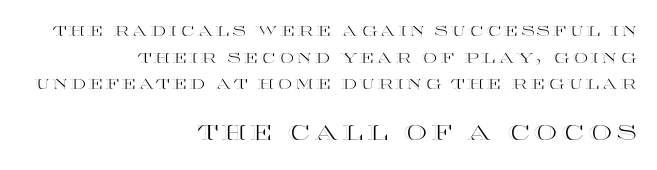
Q: Is the text italic (slanted)? A: No, it is upright.
Q: Is the text underlined? A: No.
Q: How is the paragraph aligned? A: Right-aligned.
Q: Is the spacing between lines tight, normal or loose? A: Loose.
Q: Which block of text is set in a larger size, the first (top) or the second (bottom)? A: The second (bottom) one.
